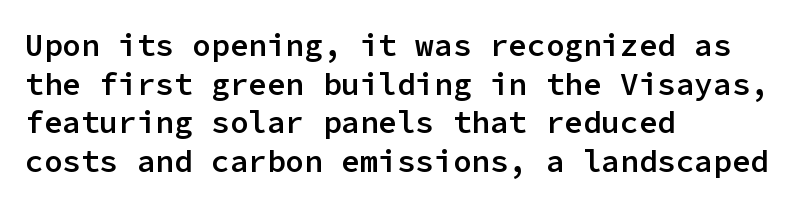
Slightly chunky letters — semibold, I'd say, not full bold. The string is rendered with underlining switched off. Is this a fixed-width face? Yes — each glyph sits in an identical cell. Do the letters lean? They stand straight.
